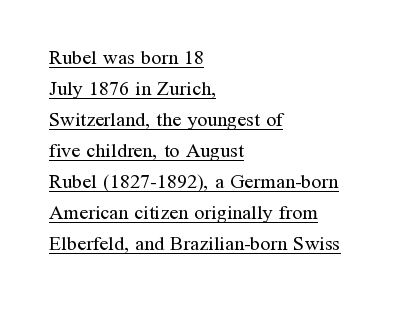
The passage is arranged the way most books set body copy — flush left. Heaviness? Minimal to ordinary, like unemphasized prose. Characters remain perfectly vertical along every line. This rendering leaves character spacing at its baseline value. Underlined type.
